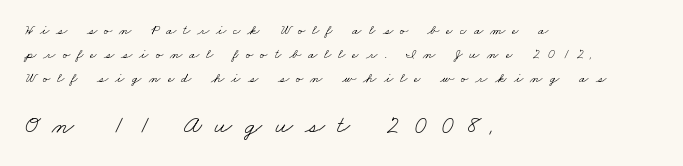
Q: Is the text bold? A: No.
Q: Is the text underlined? A: No.
Q: How is the paragraph aligned? A: Left-aligned.
Q: Is the spacing between letters normal or unusually wide? A: Unusually wide.
Q: Is the spacing between lines tight, normal or loose? A: Normal.
Q: Which block of text is set in a larger size, the first (top) or the second (bottom)? A: The second (bottom) one.
